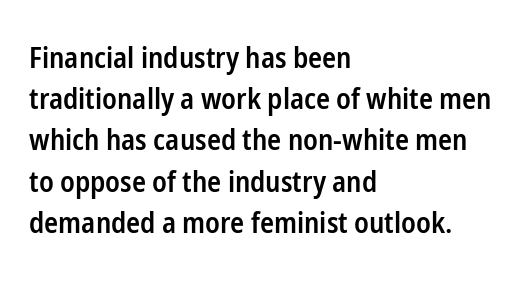
Q: Is the text bold? A: Semi-bold.
Q: Is the text italic (slanted)? A: No, it is upright.
Q: Is the typeface a serif or a sans-serif typeface? A: Sans-serif.
Q: Is the text underlined? A: No.
Q: How is the paragraph aligned? A: Left-aligned.
Q: Is the spacing between letters normal or unusually wide? A: Normal.
Q: Is the spacing between lines tight, normal or loose? A: Normal.
Q: Width (condensed, normal, or wide)? A: Condensed.
Q: Stroke contrast? A: Low.
Q: x-height? A: Medium.
Q: Monospaced? A: No.
